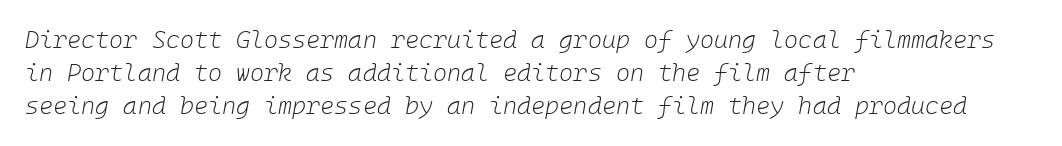
{"italic": "yes", "lean": "right", "slant_degrees": 10, "bold": "no", "underline": "no", "align": "left", "line_spacing": "normal", "line_spacing_ratio": 1.38, "letter_spacing": "normal", "letter_spacing_em": 0.0, "glyph_px": 24}
